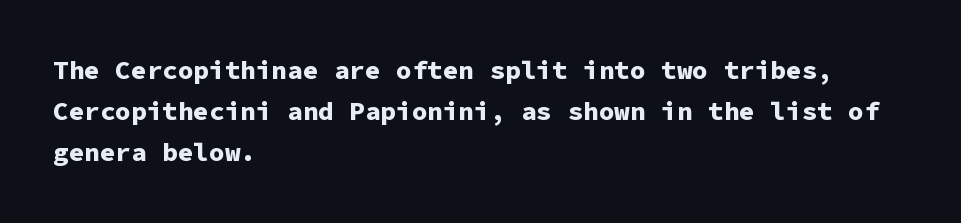
Standard letterfit; no display-style spreading of the glyphs. Compared with typical paragraphs, the rows here are spaced about the same. A bare baseline throughout the passage. Every stem runs plumb, perpendicular to the baseline. The typesetter chose a ragged-right arrangement here. The font is running at its bold setting.
